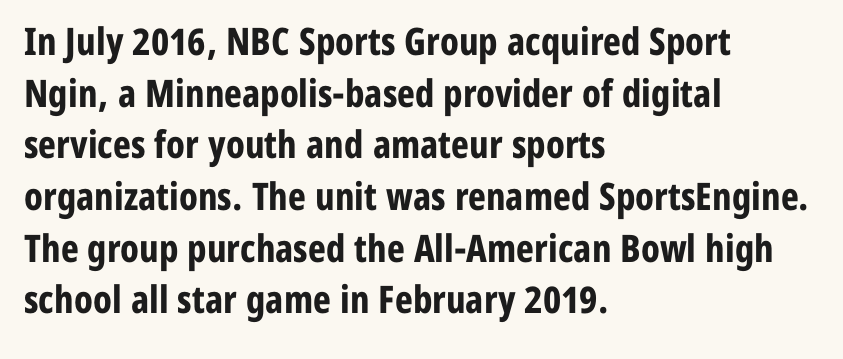
The passage is arranged the way most books set body copy — flush left. Leading: standard. The gap between lines stays unmarked. Emphasis by weight is at full strength: bold. Character widths vary here, with narrow letters taking less room than wide ones.
